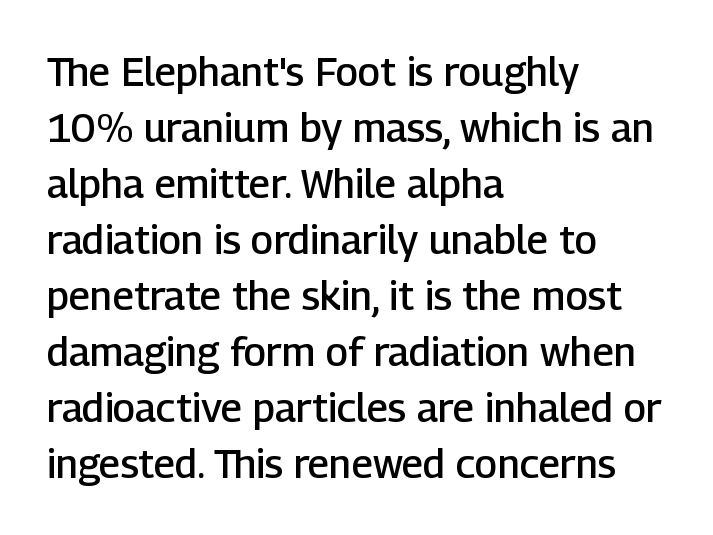
{"serif": "no", "italic": "no", "bold": "semi", "weight": "semibold", "width": "normal", "stroke_contrast": "low", "x_height": "medium", "monospaced": "no", "underline": "no", "align": "left", "line_spacing": "normal", "line_spacing_ratio": 1.4, "letter_spacing": "normal", "letter_spacing_em": 0.0, "glyph_px": 40}
